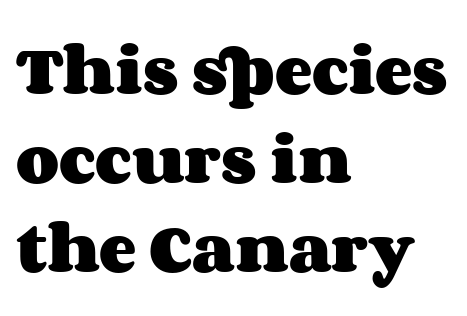
Teacher's note: observe the even left margin — that is flush-left alignment. Is the letter spacing exaggerated? No — it looks like the ordinary default. These lines were composed using upright roman letters. Lines of text with bare space underneath. Leading matches the norm, producing a regular column.
